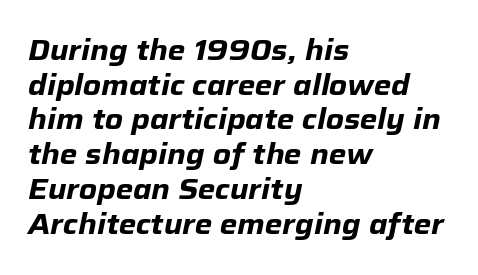
Q: Is the text bold? A: Yes.
Q: Is the text italic (slanted)? A: Yes, it leans right by about 12 degrees.
Q: Is the text underlined? A: No.
Q: How is the paragraph aligned? A: Left-aligned.
Q: Is the spacing between letters normal or unusually wide? A: Normal.
Q: Width (condensed, normal, or wide)? A: Normal.
Q: Stroke contrast? A: Low.
Q: x-height? A: Medium.
Q: Monospaced? A: No.
